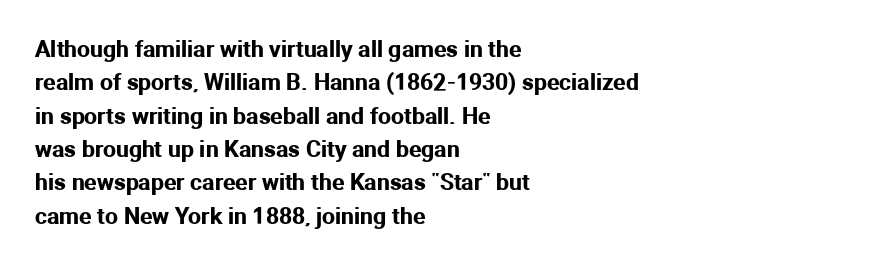
The rendering uses a moderate line-height, typical for paragraphs. These lines were composed using upright roman letters. The gaps between neighbouring characters are ordinary and unremarkable. Has an underline been added? It has not. Line starts are locked; line ends wander.
